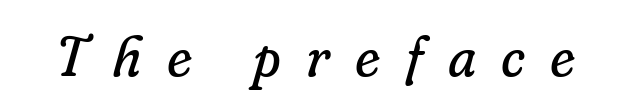
Caption: expanded tracking, letters set apart. Each letter keeps its own natural width here, so spacing adapts to shape. Observe the lean: these are italic letterforms. Weight: in the light-to-regular range. The gap between lines stays unmarked. The passage shown is typeset with a serif family.
